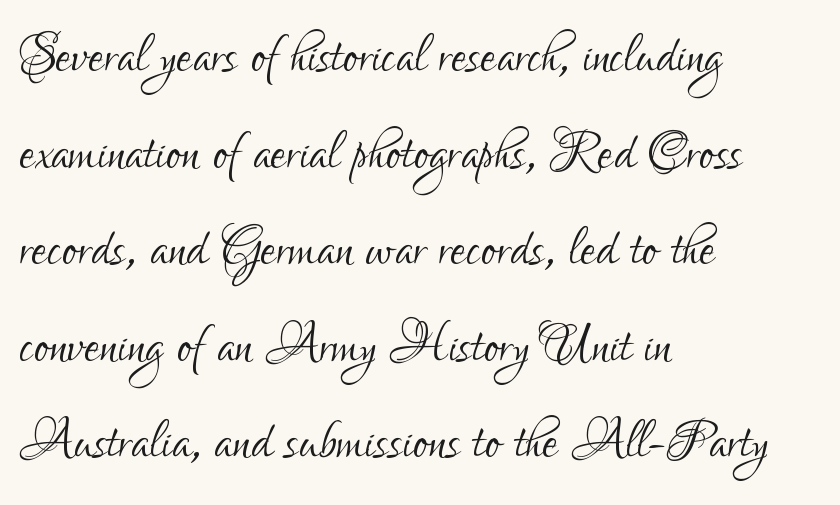
Short note: letters normally spaced. The cut favours lightness, reaching ordinary text weight at its darkest. Is there much room between lines? A standard amount, neither cramped nor airy. Does the type have serifs? No, each stem ends abruptly.
